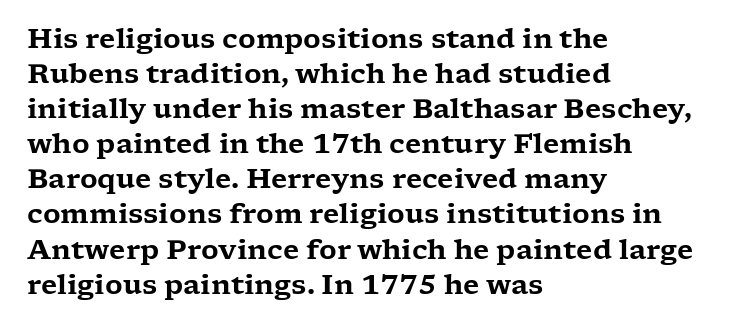
{"italic": "no", "underline": "no", "align": "left", "line_spacing": "normal", "line_spacing_ratio": 1.3, "letter_spacing": "normal", "letter_spacing_em": 0.0, "glyph_px": 27}
